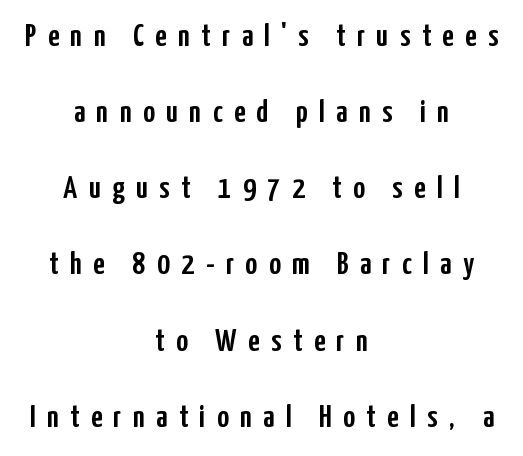
{"serif": "no", "italic": "no", "width": "condensed", "stroke_contrast": "low", "x_height": "medium", "monospaced": "no", "underline": "no", "align": "center", "line_spacing": "loose", "line_spacing_ratio": 2.38, "letter_spacing": "wide", "letter_spacing_em": 0.36, "glyph_px": 32}
